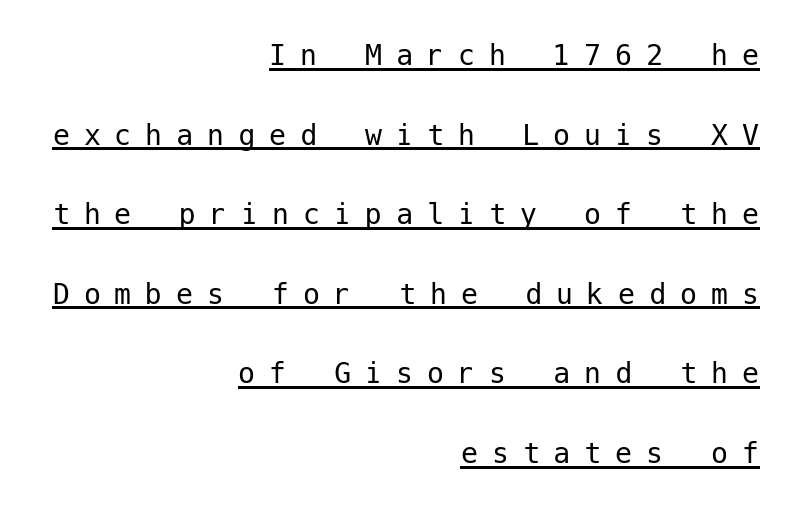
The image shows 34 px regular-weight sans-serif type, upright; set right-aligned, loose line spacing (2.34x), unusually wide letter spacing (+0.41 em), underlined; low stroke contrast and a medium x-height.
